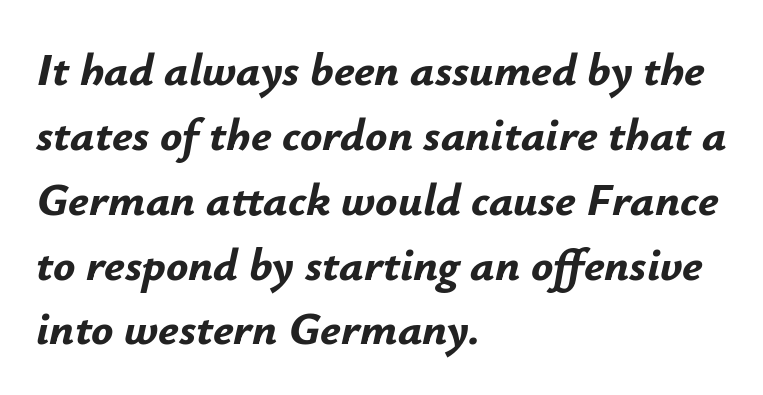
Q: Is the text bold? A: Yes.
Q: Is the text italic (slanted)? A: Yes, it leans right by about 12 degrees.
Q: Is the text underlined? A: No.
Q: How is the paragraph aligned? A: Left-aligned.
Q: Is the spacing between letters normal or unusually wide? A: Normal.
Q: Is the spacing between lines tight, normal or loose? A: Normal.
Q: Width (condensed, normal, or wide)? A: Normal.
Q: Stroke contrast? A: Low.
Q: x-height? A: Small.
Q: Monospaced? A: No.
